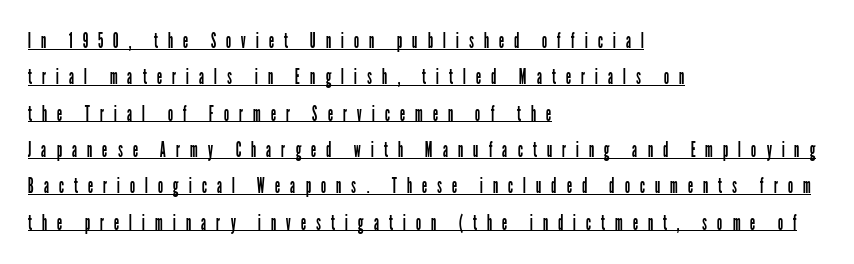
The image shows 21 px text type, upright; set left-aligned, line spacing 1.73x, unusually wide letter spacing (+0.47 em), underlined.
